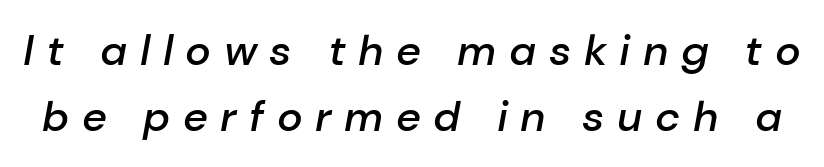
{"italic": "yes", "lean": "right", "slant_degrees": 10, "bold": "semi", "weight": "semibold", "width": "normal", "stroke_contrast": "low", "x_height": "medium", "monospaced": "no", "underline": "no", "line_spacing": "normal", "line_spacing_ratio": 1.53, "letter_spacing": "wide", "letter_spacing_em": 0.29, "glyph_px": 43}
